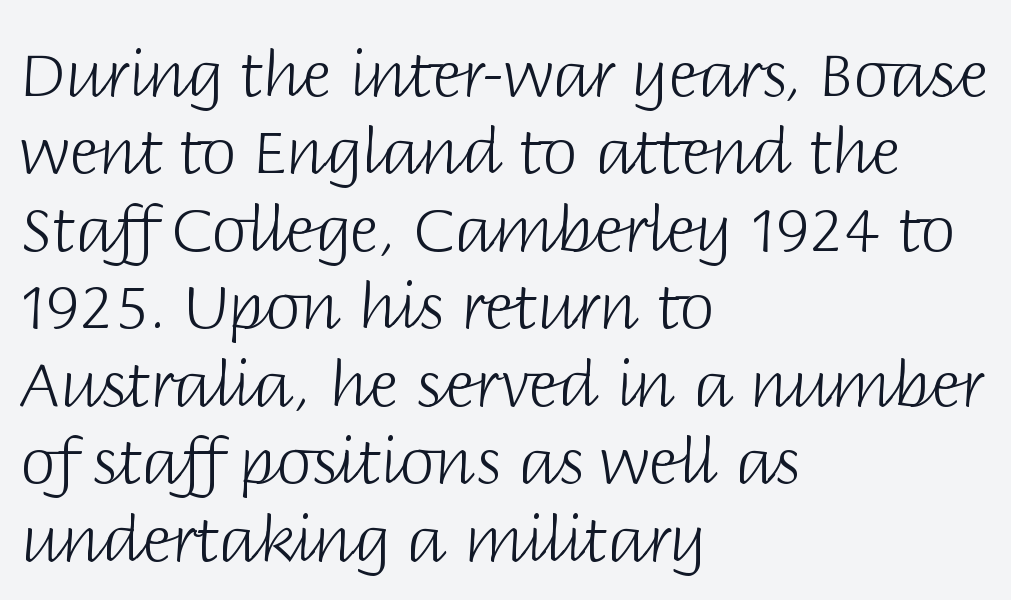
Q: Is the text bold? A: No.
Q: Is the text italic (slanted)? A: No, it is upright.
Q: Is the typeface a serif or a sans-serif typeface? A: Sans-serif.
Q: Is the text underlined? A: No.
Q: How is the paragraph aligned? A: Left-aligned.
Q: Is the spacing between letters normal or unusually wide? A: Normal.
Q: Width (condensed, normal, or wide)? A: Normal.
Q: Stroke contrast? A: Low.
Q: x-height? A: Large.
Q: Monospaced? A: No.
